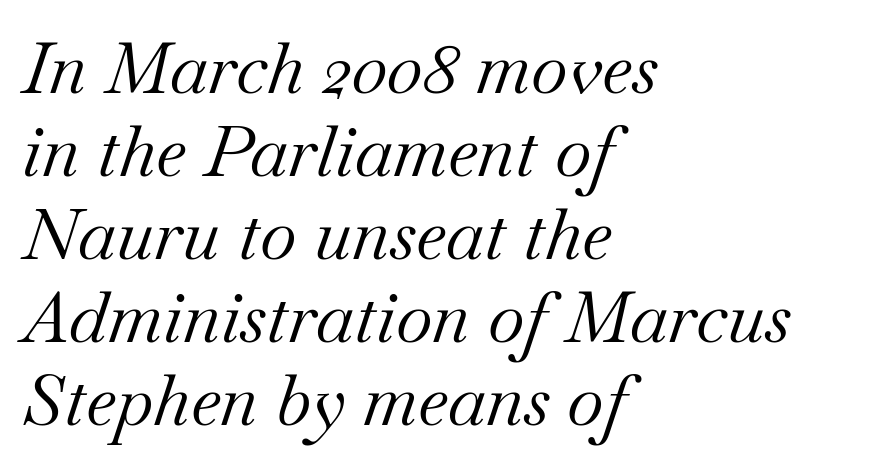
Tracking value appears to be zero — textbook default spacing. No word sits above an underline. Horizontally, the lines are justified to the leading edge only. The passage shown is typed in a proportional face where columns would drift. This is oblique type, the kind used for emphasis or titles. Each letter's strokes conclude with small projecting serifs.
